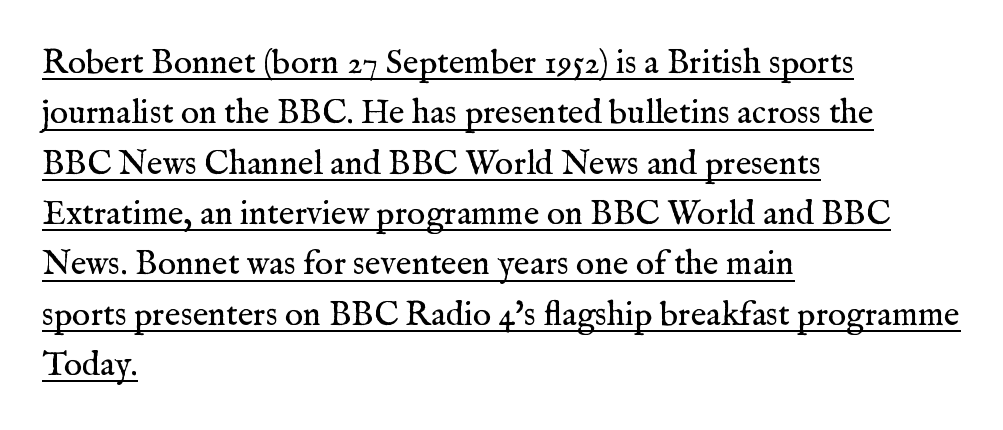
The image shows 34 px regular-weight serif type, upright; set left-aligned, normal line spacing (1.48x), normal letter spacing, underlined; medium stroke contrast and a medium x-height.
